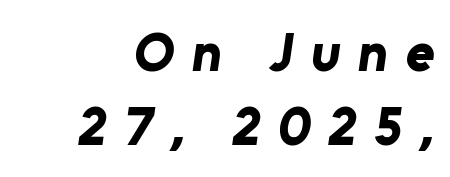
The image shows 55 px bold sans-serif type; set normal line spacing (1.34x), unusually wide letter spacing (+0.32 em), not underlined; low stroke contrast and a medium x-height.
